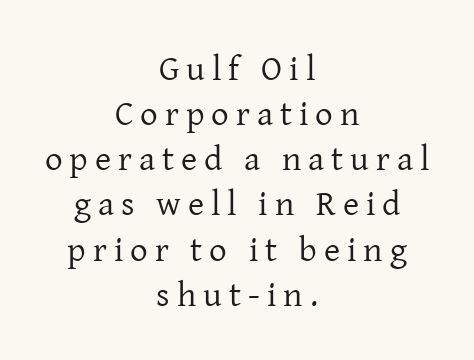
Q: Is the text bold? A: No.
Q: Is the text italic (slanted)? A: No, it is upright.
Q: Is the typeface a serif or a sans-serif typeface? A: Serif.
Q: Is the text underlined? A: No.
Q: How is the paragraph aligned? A: Centered.
Q: Is the spacing between letters normal or unusually wide? A: Unusually wide.
Q: Is the spacing between lines tight, normal or loose? A: Normal.
Q: Width (condensed, normal, or wide)? A: Normal.
Q: Stroke contrast? A: Low.
Q: x-height? A: Medium.
Q: Monospaced? A: No.
